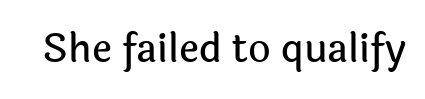
Clear beneath every line of the passage. It's the straight-up-and-down kind of type. You could not count columns in this text — the font is proportionally spaced. The type family on display is of the sans-serif kind. Words appear dense and cohesive because spacing is normal.
